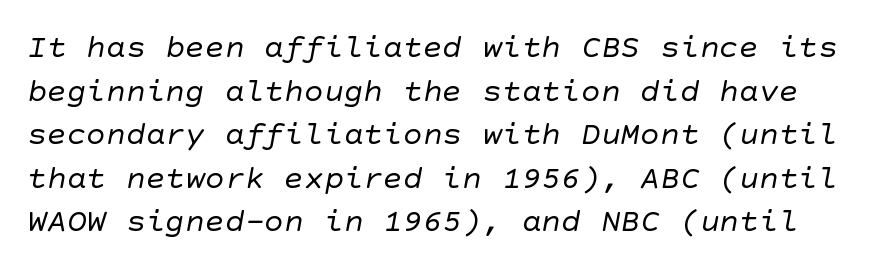
{"serif": "no", "bold": "no", "weight": "regular", "width": "normal", "stroke_contrast": "low", "x_height": "large", "underline": "no", "line_spacing": "normal", "line_spacing_ratio": 1.32, "letter_spacing": "normal", "letter_spacing_em": 0.0, "glyph_px": 33}
